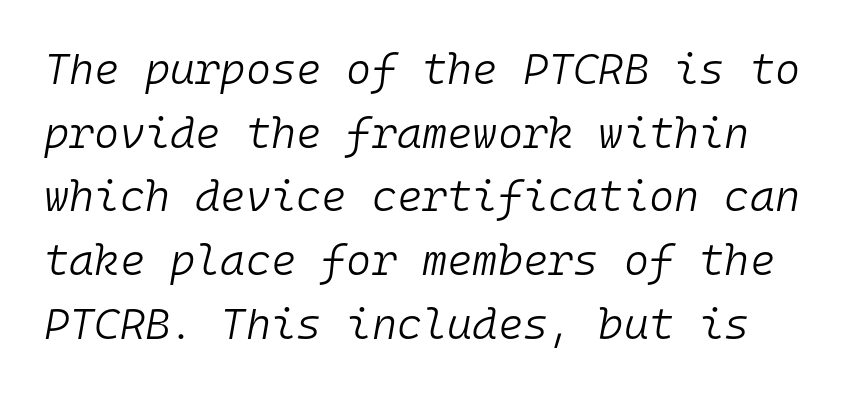
The designer left line spacing at the default. Caption: standard tracking, unaltered. Fixed-width glyphs throughout — classic coding-font behaviour. Bold? No — there's no thickening of the strokes.
